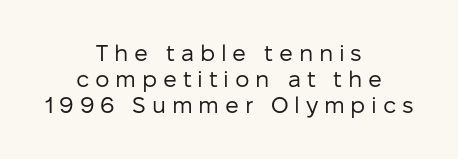
Glance below the letters and you will spot only blank space. In terms of posture, this sample is upright. This is not heavy type; no bold has been used. Is there much room between lines? No — they nearly touch. Notice how the passage keeps no hard edge, just a central spine.
